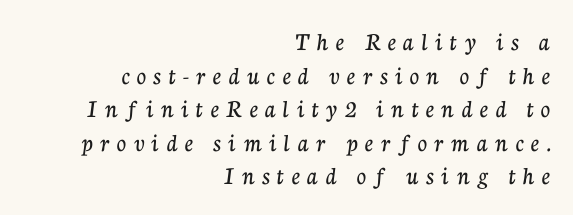
The image shows 26 px text type; set right-aligned, normal line spacing (1.29x), unusually wide letter spacing (+0.29 em), not underlined.
